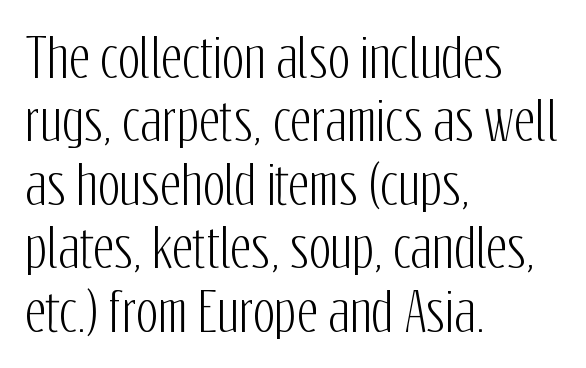
{"serif": "no", "italic": "no", "width": "condensed", "stroke_contrast": "low", "x_height": "medium", "monospaced": "no", "underline": "no", "align": "left", "line_spacing_ratio": 1.22, "letter_spacing": "normal", "letter_spacing_em": 0.0, "glyph_px": 52}
